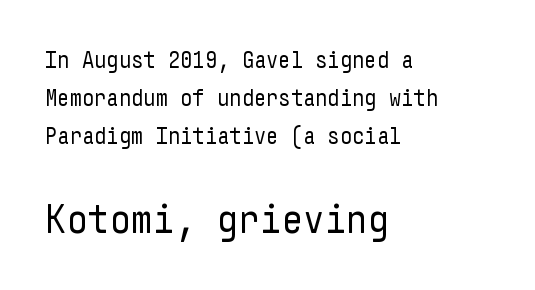
{"serif": "no", "italic": "no", "bold": "no", "weight": "regular", "width": "condensed", "stroke_contrast": "low", "x_height": "medium", "underline": "no", "align": "left", "line_spacing": "normal", "line_spacing_ratio": 1.59, "letter_spacing": "normal", "letter_spacing_em": 0.0, "larger_block": "second", "size_ratio": 1.75, "glyph_px": 42}
